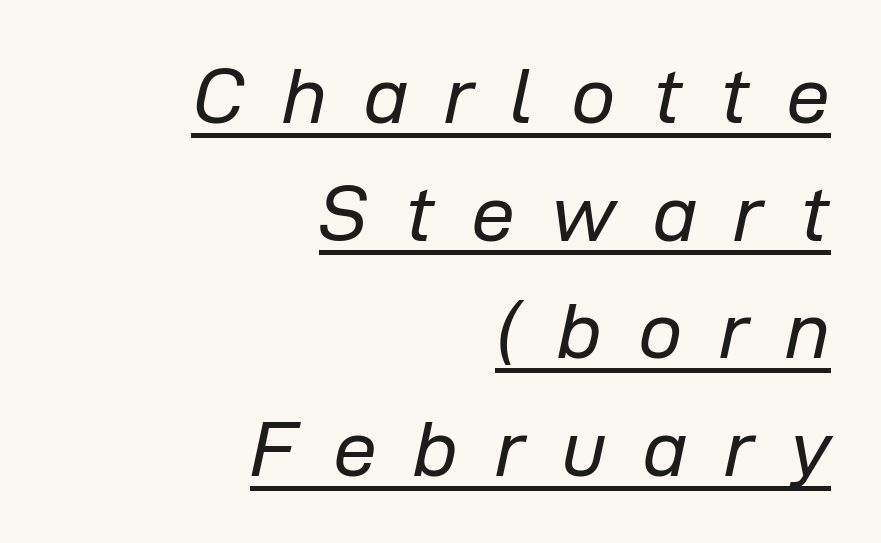
{"italic": "yes", "lean": "right", "slant_degrees": 12, "bold": "no", "weight": "regular", "width": "normal", "stroke_contrast": "low", "x_height": "medium", "monospaced": "no", "underline": "yes", "align": "right", "line_spacing": "normal", "line_spacing_ratio": 1.49, "letter_spacing": "wide", "letter_spacing_em": 0.46, "glyph_px": 79}
